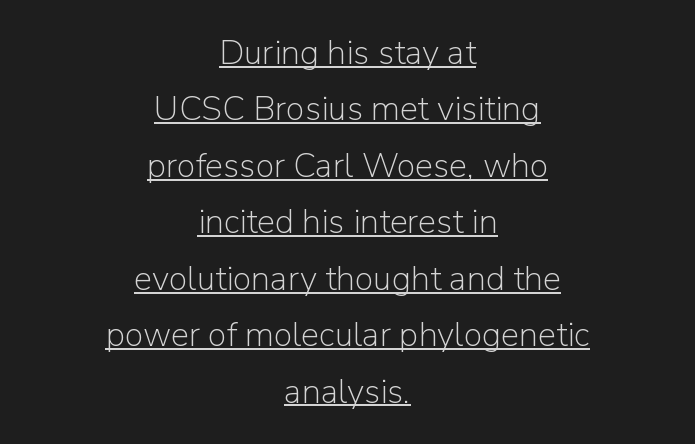
Q: Is the text bold? A: No.
Q: Is the text italic (slanted)? A: No, it is upright.
Q: Is the typeface a serif or a sans-serif typeface? A: Sans-serif.
Q: Is the text underlined? A: Yes.
Q: How is the paragraph aligned? A: Centered.
Q: Is the spacing between letters normal or unusually wide? A: Normal.
Q: Is the spacing between lines tight, normal or loose? A: Normal.
Q: Width (condensed, normal, or wide)? A: Normal.
Q: Stroke contrast? A: Low.
Q: x-height? A: Medium.
Q: Monospaced? A: No.
